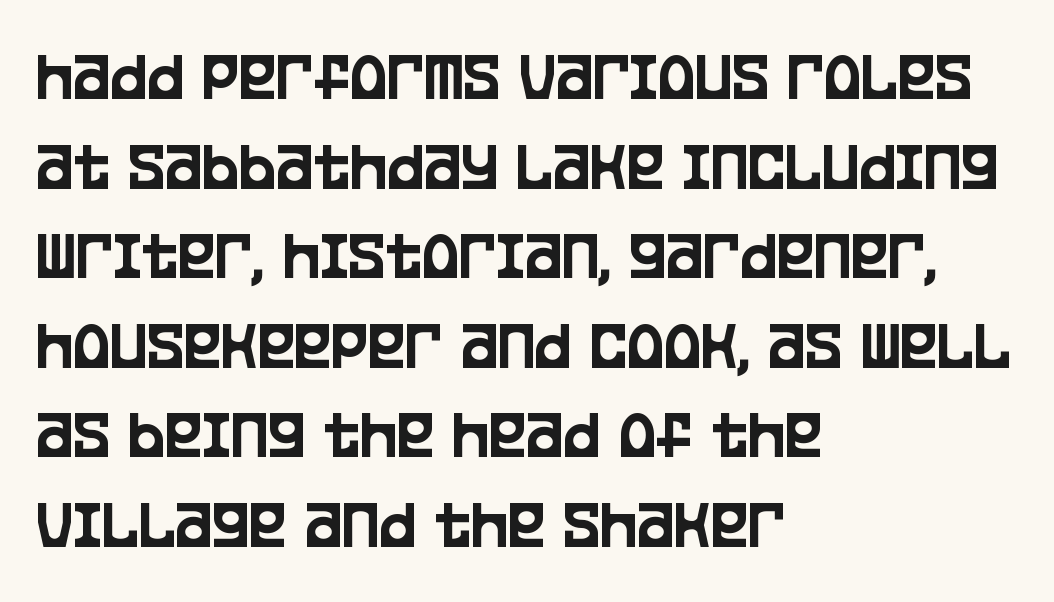
Tracking here is standard; glyphs follow each other at the usual distance. The compositor pushed each line to the left boundary. You can tell from the bare stems that sans-serif type was used. The rendering uses natural spacing where letterforms have individual widths.
